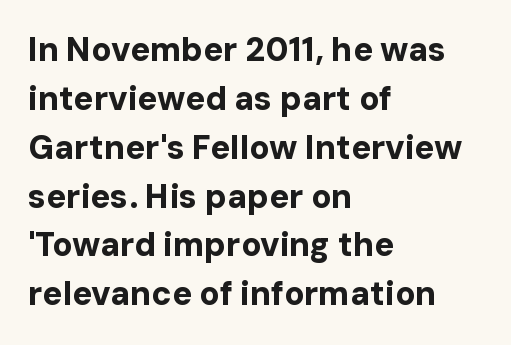
Just letters on the line, the space beneath them empty. Font category for this specimen: sans-serif. Proportional: the letters do not fall into vertical columns. Does extra space separate the letters? No, they use regular spacing. How would I describe the line gaps? Plain and ordinary.
